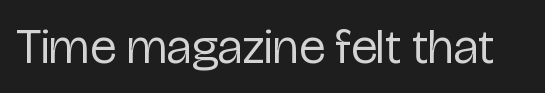
Tracking value appears to be zero — textbook default spacing. Typographically, this falls in the sans-serif category. The rendering uses natural spacing where letterforms have individual widths. The typography opts for an upright posture over an oblique one. The area under the type is left untouched. Each stroke keeps to a modest, everyday thickness or less.
